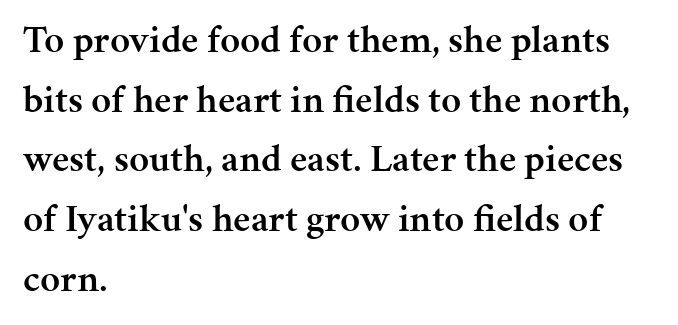
Spacing verdict: proportional, widths tailored to each character. Glance below the letters and you will spot only blank space. In terms of letterform style, serifs are clearly present. A roman cut, with each character standing at attention.
